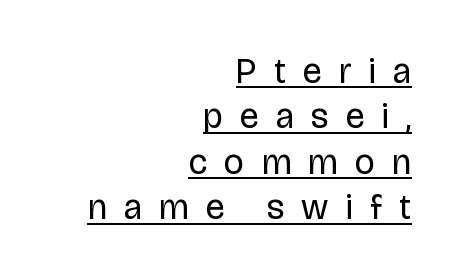
{"serif": "no", "italic": "no", "bold": "no", "weight": "regular", "width": "normal", "stroke_contrast": "low", "x_height": "large", "monospaced": "no", "underline": "yes", "align": "right", "line_spacing": "normal", "line_spacing_ratio": 1.3, "letter_spacing": "wide", "letter_spacing_em": 0.49, "glyph_px": 35}
